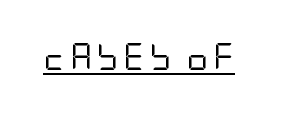
The image shows 27 px text type, upright; set underlined.
